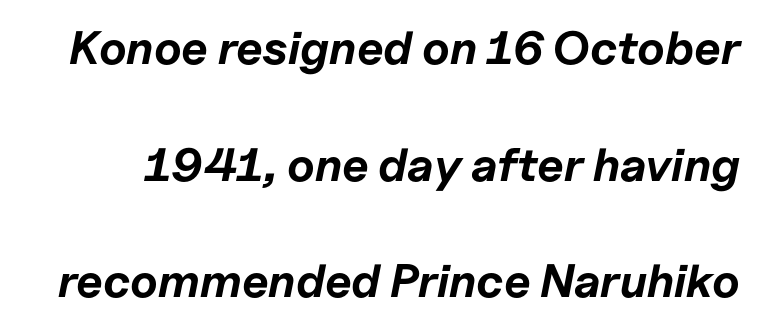
Check the space under the baseline: it is left empty. Note the varied advance widths — an 'i' is clearly narrower than an 'm'. Slant detected: the letters are inclined. Strong, thick strokes mark this as bold type. Does the leading feel generous? Absolutely, it's lavish. Glyph-to-glyph distance matches everyday printed text.
